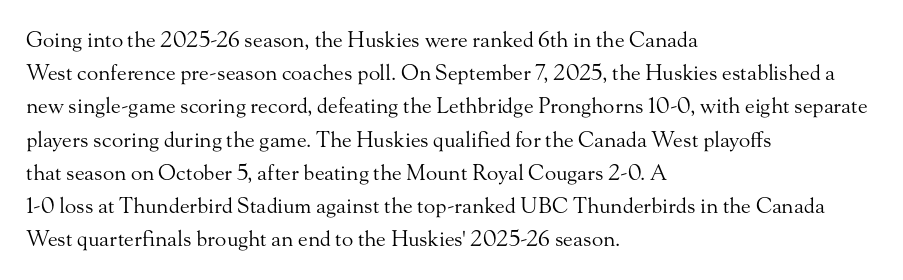
The image shows 21 px text type, upright; set left-aligned, normal line spacing (1.58x), normal letter spacing, not underlined.
